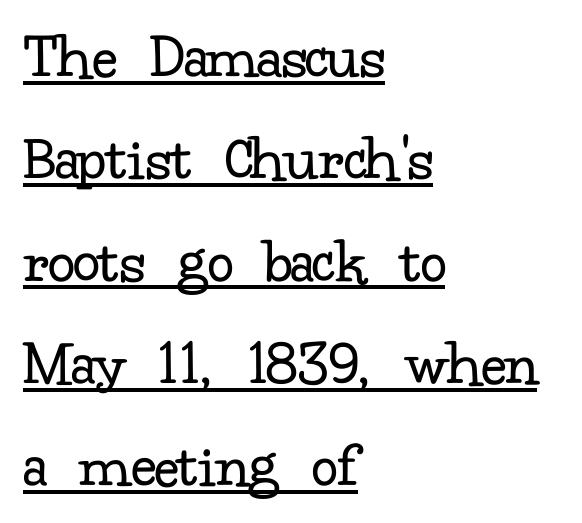
The specimen includes a rule beneath the text block's lines. These glyphs show unthickened strokes, regular width or finer. Think of a printed novel: that variable character pitch is what you see here. All the whitespace from short lines collects on the right. Summary of vertical rhythm: regular, with standard interline spacing.
